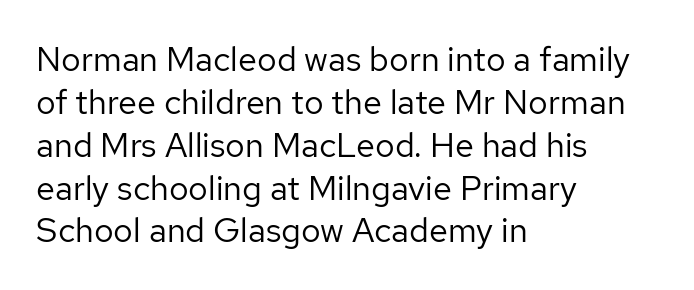
{"serif": "no", "italic": "no", "bold": "no", "weight": "regular", "width": "normal", "stroke_contrast": "low", "x_height": "medium", "monospaced": "no", "underline": "no", "align": "left", "line_spacing": "normal", "line_spacing_ratio": 1.26, "letter_spacing": "normal", "letter_spacing_em": 0.0, "glyph_px": 34}
